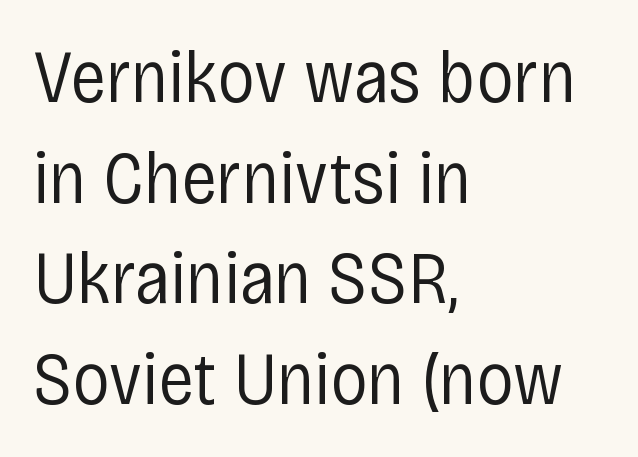
The block of text has a typical density, with ordinary space between rows. Glance below the letters and you will spot only blank space. A light-to-regular cut is what we see here. A roman cut, with each character standing at attention.
